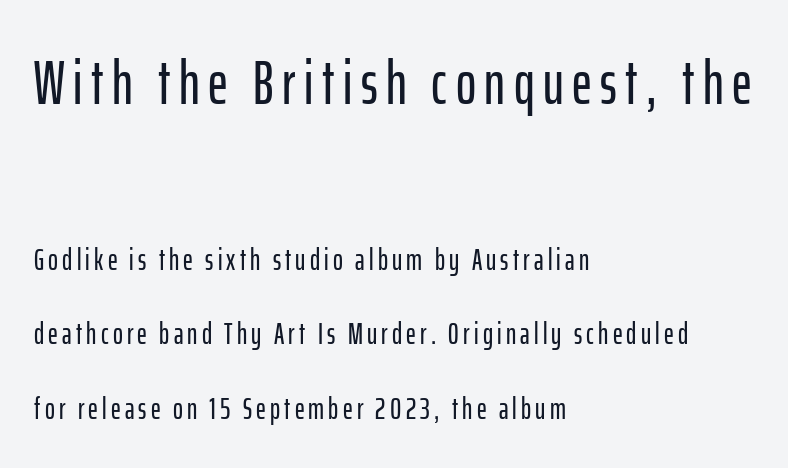
{"serif": "no", "italic": "no", "width": "condensed", "stroke_contrast": "low", "x_height": "medium", "monospaced": "no", "underline": "no", "align": "left", "line_spacing": "loose", "line_spacing_ratio": 2.49, "larger_block": "first", "size_ratio": 2.03, "glyph_px": 61}
